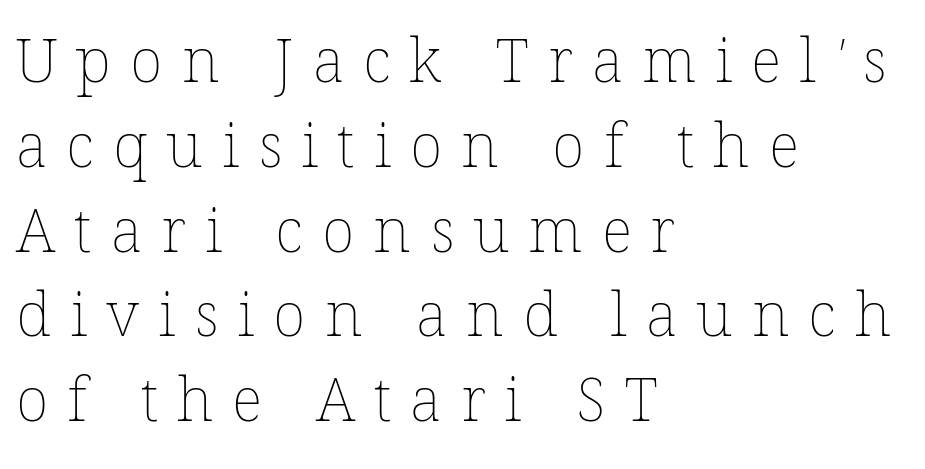
Q: Is the text bold? A: No.
Q: Is the text underlined? A: No.
Q: How is the paragraph aligned? A: Left-aligned.
Q: Is the spacing between letters normal or unusually wide? A: Unusually wide.
Q: Is the spacing between lines tight, normal or loose? A: Normal.
Q: Width (condensed, normal, or wide)? A: Normal.
Q: Stroke contrast? A: Low.
Q: x-height? A: Medium.
Q: Monospaced? A: No.
